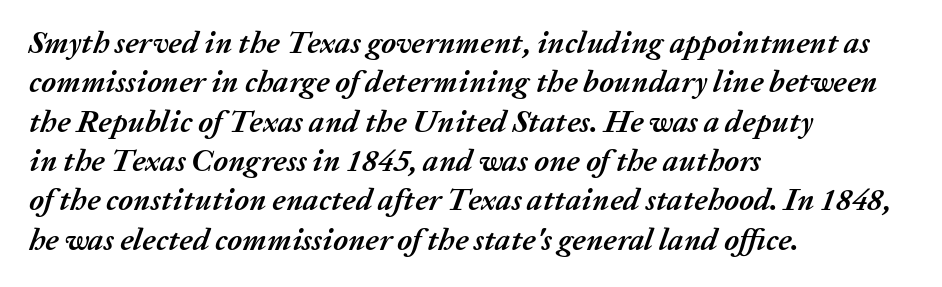
Q: Is the text bold? A: Yes.
Q: Is the text italic (slanted)? A: Yes, it leans right by about 20 degrees.
Q: Is the text underlined? A: No.
Q: How is the paragraph aligned? A: Left-aligned.
Q: Is the spacing between letters normal or unusually wide? A: Normal.
Q: Is the spacing between lines tight, normal or loose? A: Normal.
Q: Width (condensed, normal, or wide)? A: Normal.
Q: Stroke contrast? A: Medium.
Q: x-height? A: Medium.
Q: Monospaced? A: No.
